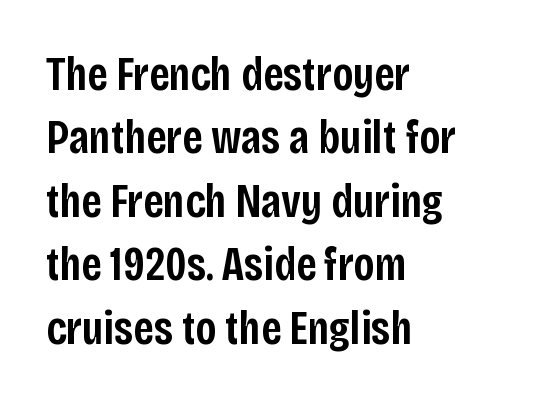
Q: Is the text bold? A: Semi-bold.
Q: Is the text italic (slanted)? A: No, it is upright.
Q: Is the typeface a serif or a sans-serif typeface? A: Sans-serif.
Q: Is the text underlined? A: No.
Q: How is the paragraph aligned? A: Left-aligned.
Q: Is the spacing between letters normal or unusually wide? A: Normal.
Q: Is the spacing between lines tight, normal or loose? A: Normal.
Q: Width (condensed, normal, or wide)? A: Condensed.
Q: Stroke contrast? A: Low.
Q: x-height? A: Large.
Q: Monospaced? A: No.
